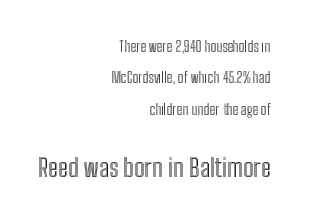
The image shows 25 px text type, upright; set right-aligned, loose line spacing (2.25x), normal letter spacing, not underlined; the second (bottom) block is 1.79x larger.
